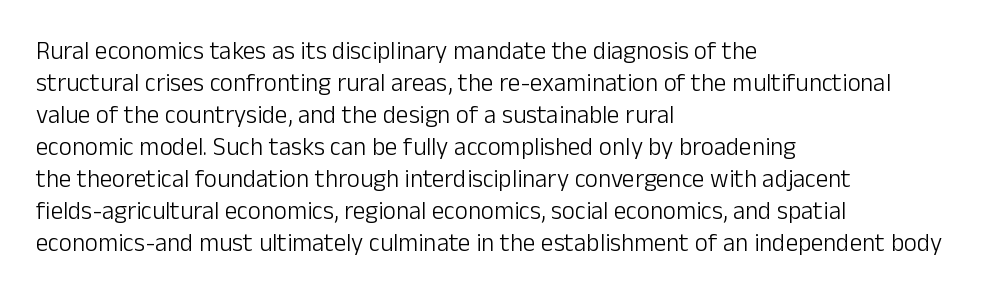
The image shows 25 px text type, upright; set left-aligned, normal line spacing (1.28x), normal letter spacing, not underlined.
